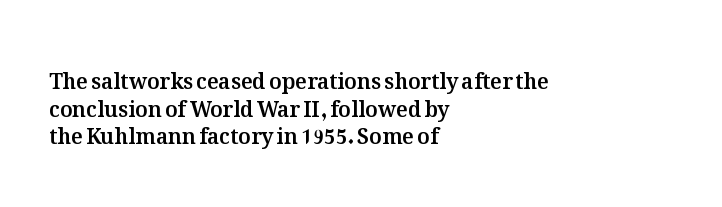
{"italic": "no", "underline": "no", "align": "left", "line_spacing": "normal", "line_spacing_ratio": 1.31, "letter_spacing": "normal", "letter_spacing_em": 0.0, "glyph_px": 21}
